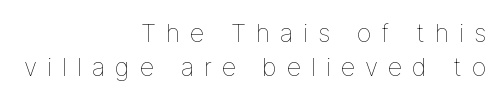
The image shows 25 px text type, upright; set right-aligned, normal line spacing (1.35x), unusually wide letter spacing (+0.39 em), not underlined.
